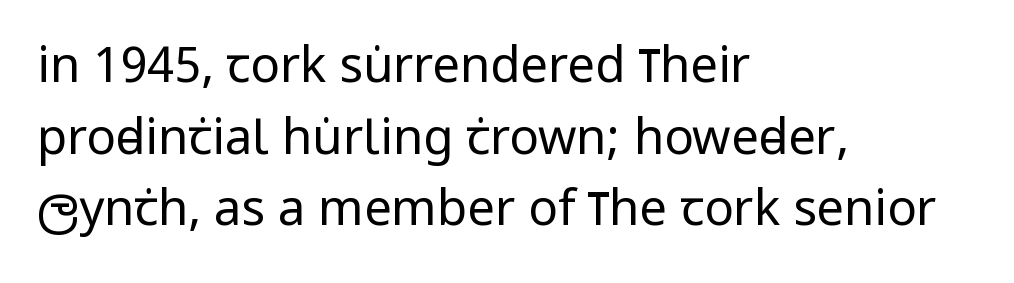
Q: Is the text bold? A: No.
Q: Is the text italic (slanted)? A: No, it is upright.
Q: Is the typeface a serif or a sans-serif typeface? A: Sans-serif.
Q: Is the text underlined? A: No.
Q: How is the paragraph aligned? A: Left-aligned.
Q: Is the spacing between letters normal or unusually wide? A: Normal.
Q: Is the spacing between lines tight, normal or loose? A: Normal.
Q: Width (condensed, normal, or wide)? A: Condensed.
Q: Stroke contrast? A: Low.
Q: x-height? A: Large.
Q: Monospaced? A: No.
